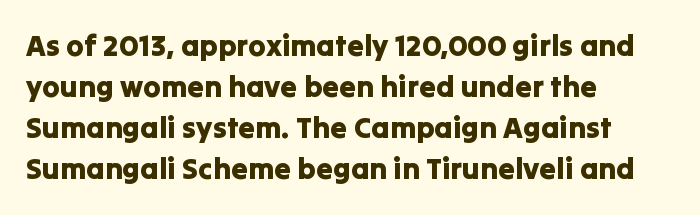
Glance below the letters and you will spot only blank space. The letterforms sit shoulder to shoulder at normal distance. Short and long lines alike share a common starting point at left. The glyphs in this specimen are sans serif.
